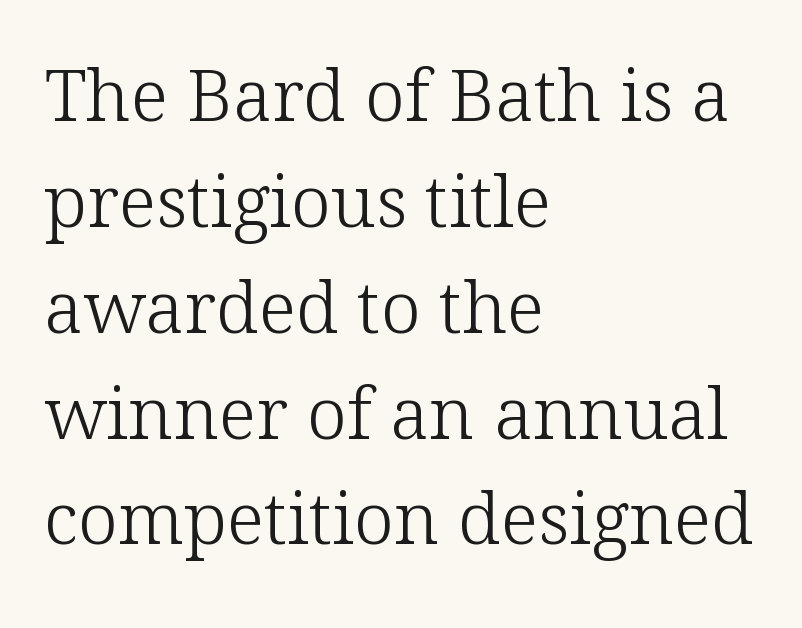
{"serif": "yes", "italic": "no", "bold": "no", "weight": "light", "width": "normal", "stroke_contrast": "low", "x_height": "medium", "monospaced": "no", "underline": "no", "align": "left", "line_spacing": "normal", "line_spacing_ratio": 1.47, "letter_spacing": "normal", "letter_spacing_em": 0.0, "glyph_px": 72}
